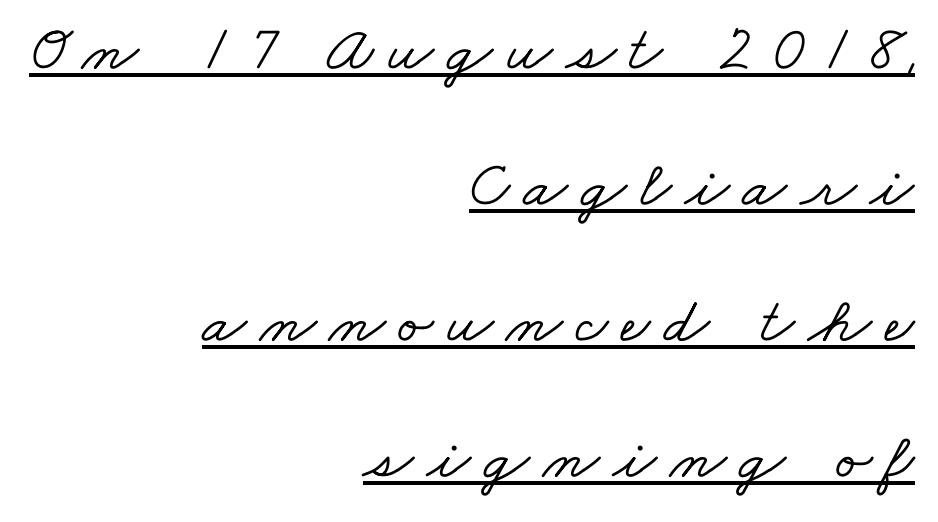
Q: Is the typeface a serif or a sans-serif typeface? A: Serif.
Q: Is the text underlined? A: Yes.
Q: How is the paragraph aligned? A: Right-aligned.
Q: Is the spacing between letters normal or unusually wide? A: Unusually wide.
Q: Is the spacing between lines tight, normal or loose? A: Loose.
Q: Width (condensed, normal, or wide)? A: Wide.
Q: Stroke contrast? A: Low.
Q: x-height? A: Small.
Q: Monospaced? A: No.
